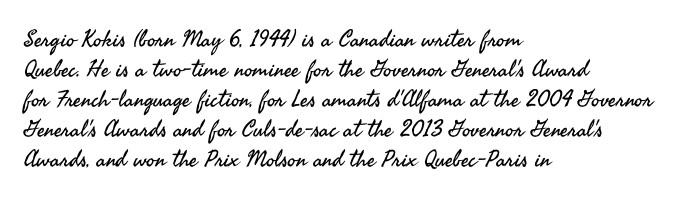
Q: Is the text bold? A: No.
Q: Is the text italic (slanted)? A: Yes.
Q: Is the text underlined? A: No.
Q: How is the paragraph aligned? A: Left-aligned.
Q: Is the spacing between letters normal or unusually wide? A: Normal.
Q: Is the spacing between lines tight, normal or loose? A: Normal.
